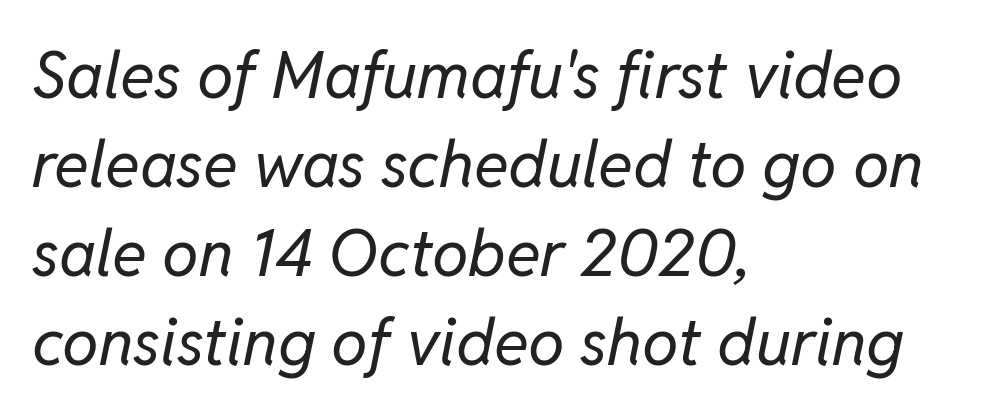
{"italic": "yes", "lean": "right", "slant_degrees": 11, "bold": "no", "weight": "regular", "width": "normal", "stroke_contrast": "low", "x_height": "medium", "monospaced": "no", "underline": "no", "align": "left", "line_spacing": "normal", "line_spacing_ratio": 1.37, "letter_spacing": "normal", "letter_spacing_em": 0.0, "glyph_px": 65}
